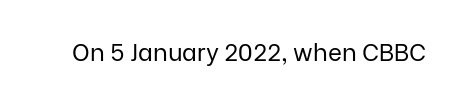
Only glyphs here, with clear space below each row. Notice how the stems are strictly vertical — no italics here. Between one letter and the next there's only the usual sliver of space. Is this a heavy cut? Hardly; it is regular or lighter.
